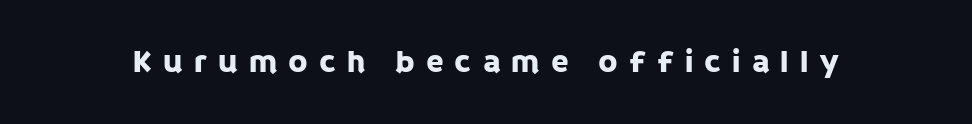
{"serif": "no", "italic": "no", "width": "normal", "stroke_contrast": "low", "x_height": "large", "monospaced": "no", "underline": "no", "letter_spacing": "wide", "letter_spacing_em": 0.34, "glyph_px": 32}
